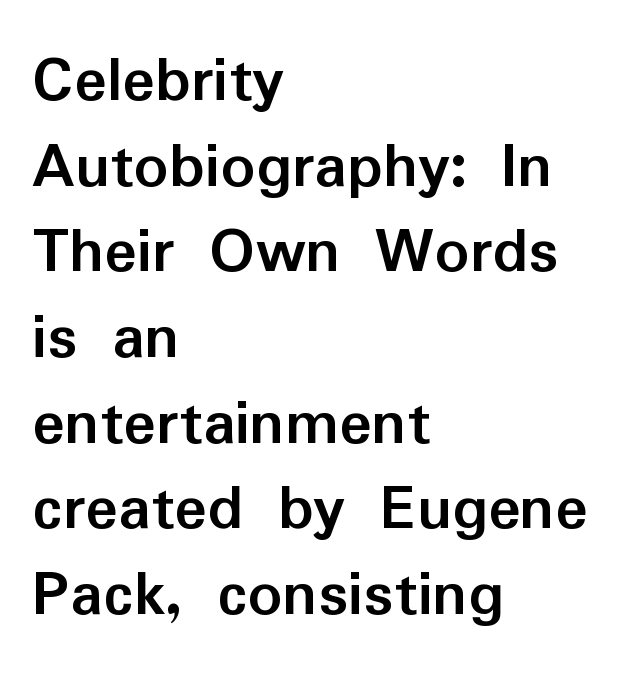
{"serif": "no", "italic": "no", "bold": "yes", "weight": "semibold", "width": "normal", "stroke_contrast": "low", "x_height": "medium", "monospaced": "no", "underline": "no", "align": "left", "line_spacing": "normal", "line_spacing_ratio": 1.26, "letter_spacing": "normal", "letter_spacing_em": 0.0, "glyph_px": 68}
